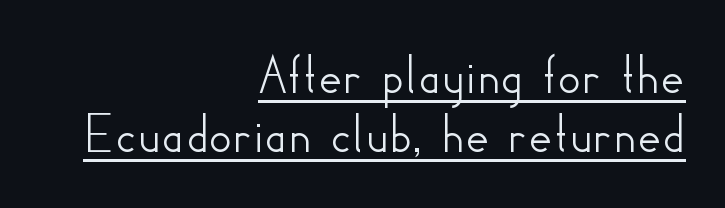
{"serif": "no", "italic": "no", "width": "normal", "stroke_contrast": "low", "x_height": "small", "monospaced": "no", "underline": "yes", "align": "right", "line_spacing": "tight", "line_spacing_ratio": 1.01, "letter_spacing": "normal", "letter_spacing_em": 0.0, "glyph_px": 58}
